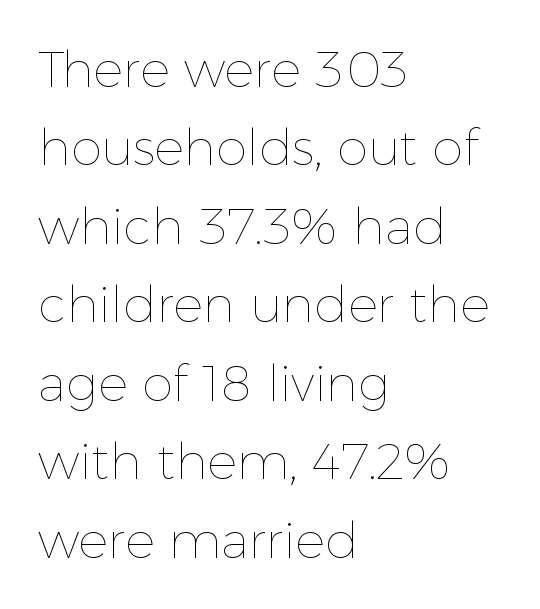
The image shows 50 px thin type, upright; set left-aligned, normal line spacing (1.57x), normal letter spacing, not underlined; a medium x-height.
